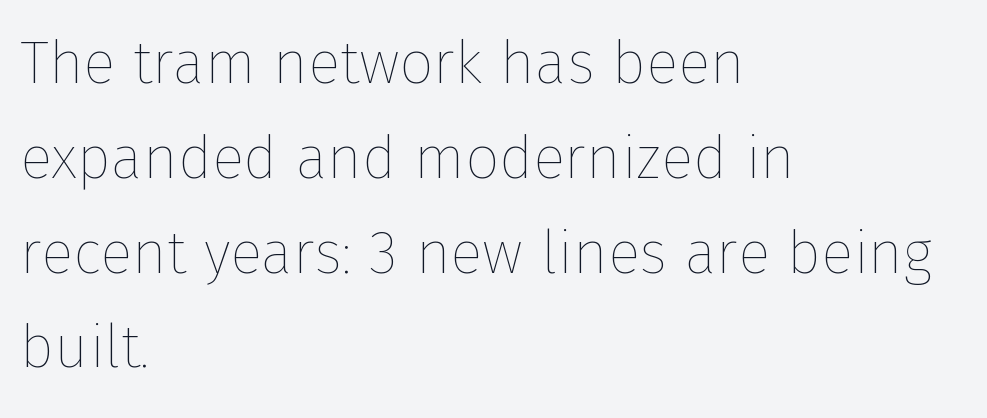
Stems and bowls with no extra thickness — not bold. Which margin do the lines hug? The left one — the right edge is uneven. Is this a fixed-width face? No — the glyphs have proportional, varying widths. Horizontal bands of white between lines are of average thickness. Caption: standard tracking, unaltered. The lettering holds an erect, upright posture throughout.
